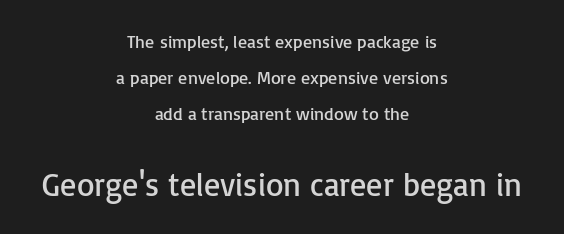
The image shows 32 px regular-weight sans-serif type, upright; set centered, loose line spacing (2.01x), normal letter spacing, not underlined; the second (bottom) block is 1.78x larger; low stroke contrast and a medium x-height.
